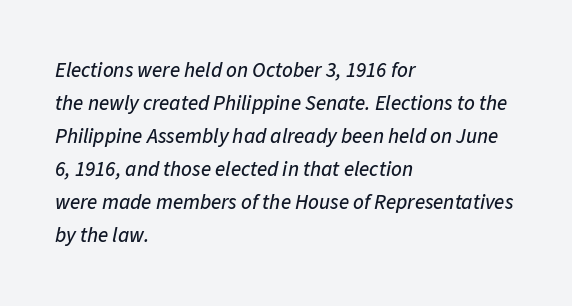
The line-height multiplier appears to be the usual default. Anything drawn beneath the words? Only blank space. Compared with a centered layout, this one pins lines to the left instead. The lettering tilts uniformly, giving the passage an italic look. There is no visible air inserted between adjacent glyphs.
